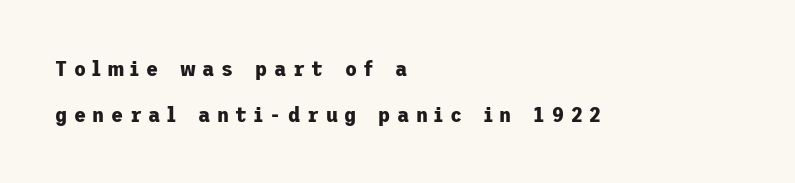
Caption: expanded tracking, letters set apart. The string is rendered with underlining switched off. This sample trades compactness for vertical openness between lines. Heft: maximum for text — a bold. Line starts are locked; line ends wander. A typesetter would mark this as roman, not italic.
